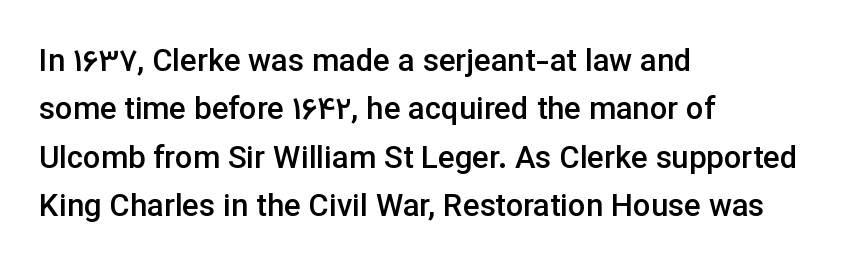
Type without underlining. The line texture is even and compact thanks to regular tracking. Interline gaps are of average width in this sample. Horizontal alignment here is leftward, the default for most running prose. Characters remain perfectly vertical along every line. These lines are composed in type without serifs.
